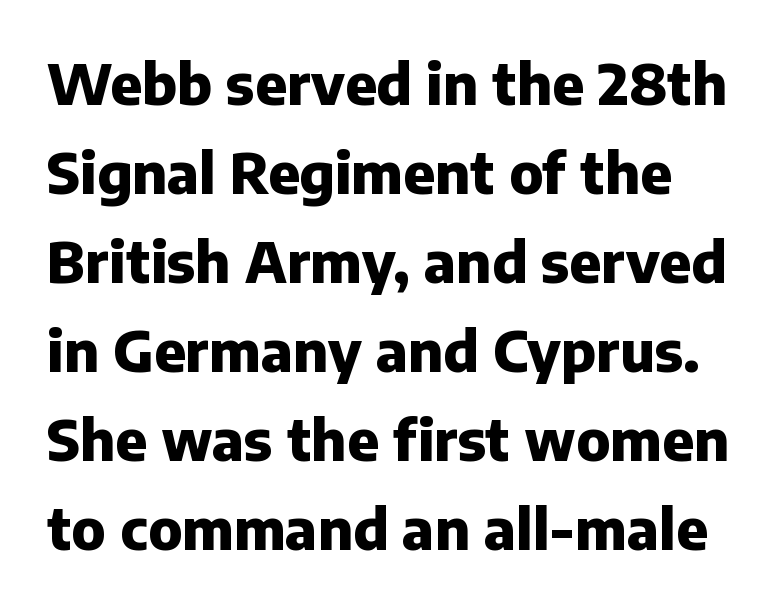
The image shows 56 px heavy sans-serif type, upright; set normal line spacing (1.59x), normal letter spacing, not underlined; low stroke contrast and a medium x-height.
